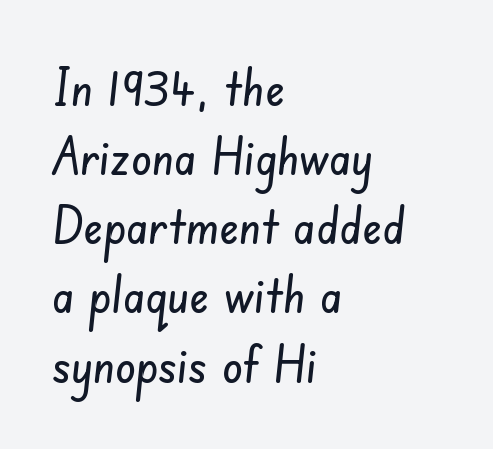
The designer left line spacing at the default. Note: no serifs on the glyphs. The space beneath each line is pristine and unruled. Proportional: the letters do not fall into vertical columns. Line starts are locked; line ends wander.
